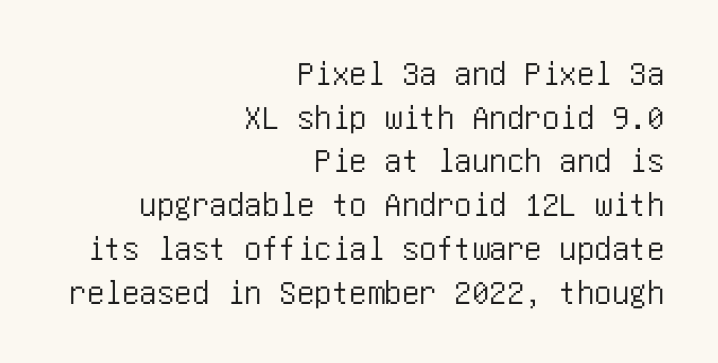
Q: Is the text italic (slanted)? A: No, it is upright.
Q: Is the typeface a serif or a sans-serif typeface? A: Sans-serif.
Q: Is the text underlined? A: No.
Q: How is the paragraph aligned? A: Right-aligned.
Q: Is the spacing between letters normal or unusually wide? A: Normal.
Q: Is the spacing between lines tight, normal or loose? A: Normal.
Q: Width (condensed, normal, or wide)? A: Condensed.
Q: Stroke contrast? A: Low.
Q: x-height? A: Large.
